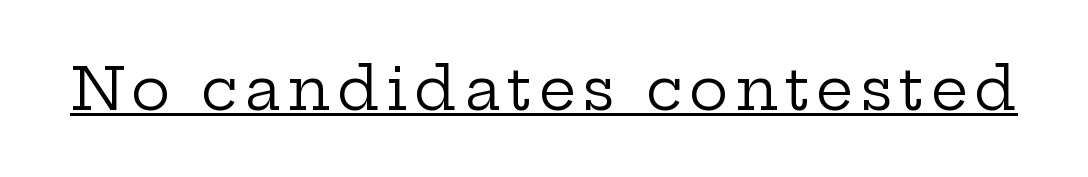
Note: serifs present on the glyphs. Like a heading marked for emphasis, these lines bear an underscore. The letters stand straight up with perfectly vertical stems. Each letter keeps its own natural width here, so spacing adapts to shape.
